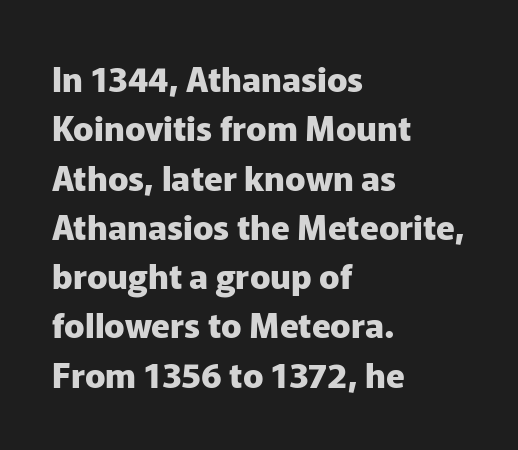
The image shows 34 px heavy sans-serif type, upright; set left-aligned, normal line spacing (1.45x), normal letter spacing, not underlined; low stroke contrast and a medium x-height.
